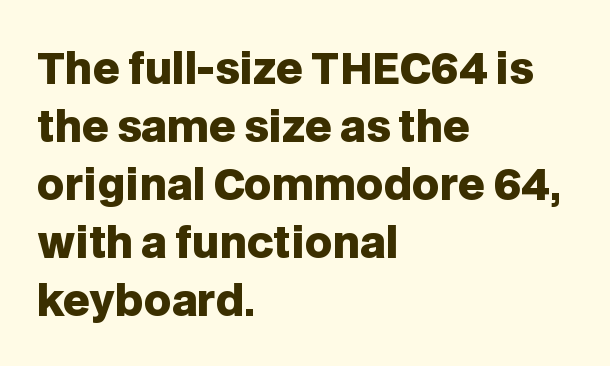
The image shows 42 px heavy sans-serif type, upright; set left-aligned, normal line spacing (1.38x), normal letter spacing, not underlined; low stroke contrast and a large x-height.
